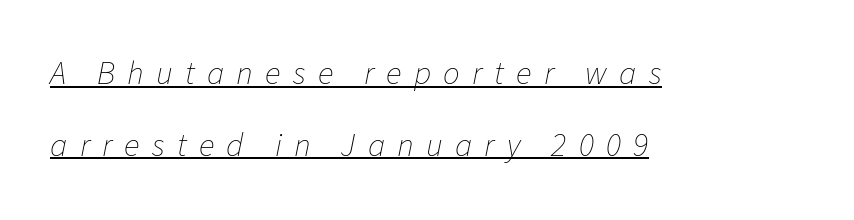
{"italic": "yes", "lean": "right", "slant_degrees": 11, "bold": "no", "weight": "thin", "width": "normal", "stroke_contrast": "low", "x_height": "medium", "monospaced": "no", "underline": "yes", "align": "left", "line_spacing": "loose", "line_spacing_ratio": 2.18, "letter_spacing": "wide", "letter_spacing_em": 0.37, "glyph_px": 33}
